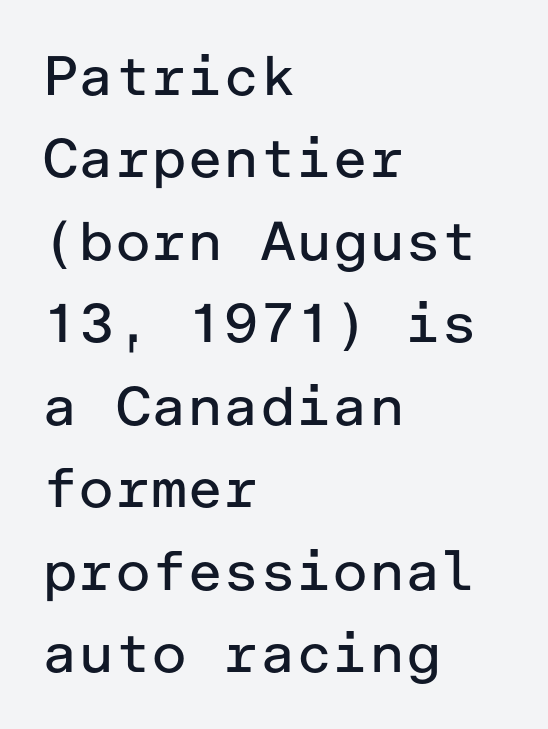
Q: Is the text bold? A: No.
Q: Is the text italic (slanted)? A: No, it is upright.
Q: Is the typeface a serif or a sans-serif typeface? A: Sans-serif.
Q: Is the text underlined? A: No.
Q: How is the paragraph aligned? A: Left-aligned.
Q: Is the spacing between letters normal or unusually wide? A: Normal.
Q: Is the spacing between lines tight, normal or loose? A: Normal.
Q: Width (condensed, normal, or wide)? A: Normal.
Q: Stroke contrast? A: Low.
Q: x-height? A: Medium.
